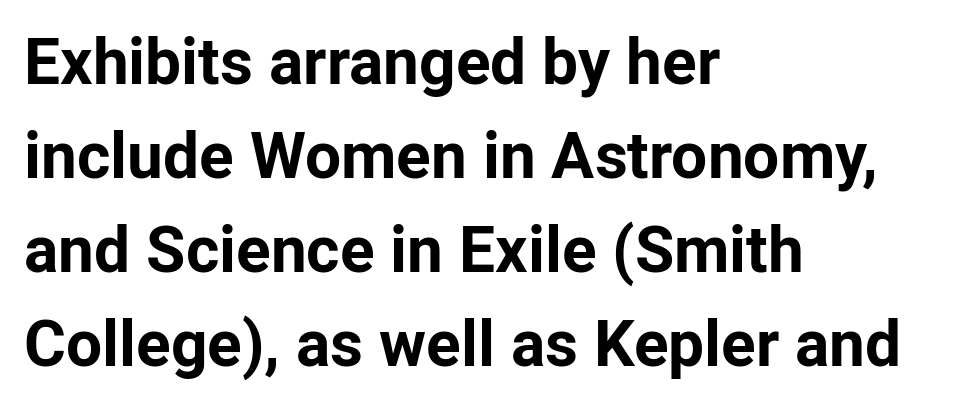
Q: Is the text bold? A: Yes.
Q: Is the text italic (slanted)? A: No, it is upright.
Q: Is the typeface a serif or a sans-serif typeface? A: Sans-serif.
Q: Is the text underlined? A: No.
Q: How is the paragraph aligned? A: Left-aligned.
Q: Is the spacing between letters normal or unusually wide? A: Normal.
Q: Is the spacing between lines tight, normal or loose? A: Normal.
Q: Width (condensed, normal, or wide)? A: Normal.
Q: Stroke contrast? A: Low.
Q: x-height? A: Medium.
Q: Monospaced? A: No.
